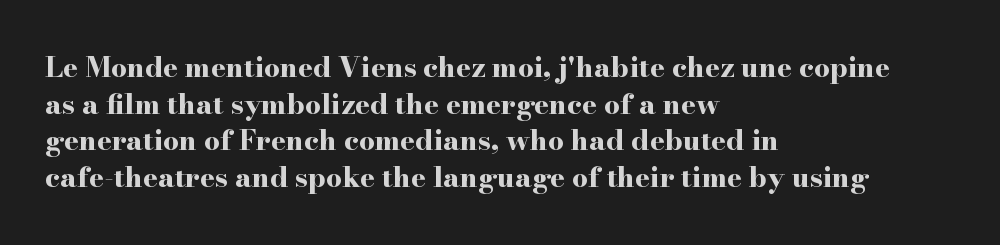
{"serif": "yes", "italic": "no", "bold": "yes", "weight": "bold", "width": "wide", "stroke_contrast": "high", "x_height": "small", "monospaced": "no", "underline": "no", "align": "left", "line_spacing": "normal", "line_spacing_ratio": 1.31, "letter_spacing": "normal", "letter_spacing_em": 0.0, "glyph_px": 28}
